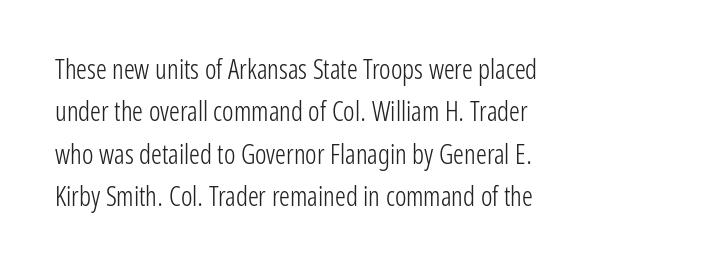
Q: Is the text bold? A: No.
Q: Is the text italic (slanted)? A: No, it is upright.
Q: Is the text underlined? A: No.
Q: How is the paragraph aligned? A: Left-aligned.
Q: Is the spacing between letters normal or unusually wide? A: Normal.
Q: Is the spacing between lines tight, normal or loose? A: Normal.
